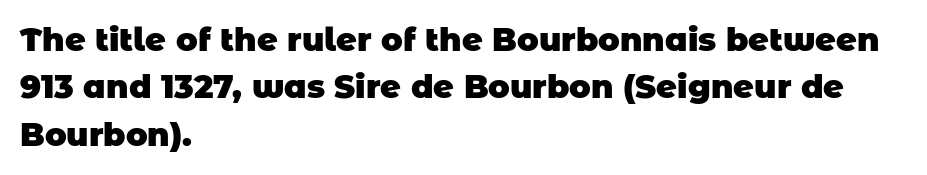
Unmarked baselines from the first word to the last. The paragraph shown leans on its left margin. Is the letter spacing exaggerated? No — it looks like the ordinary default. These lines sit exactly where default settings would place them. This sample uses a sans-serif face. The face used here is proportionally spaced, like ordinary book or web type.
